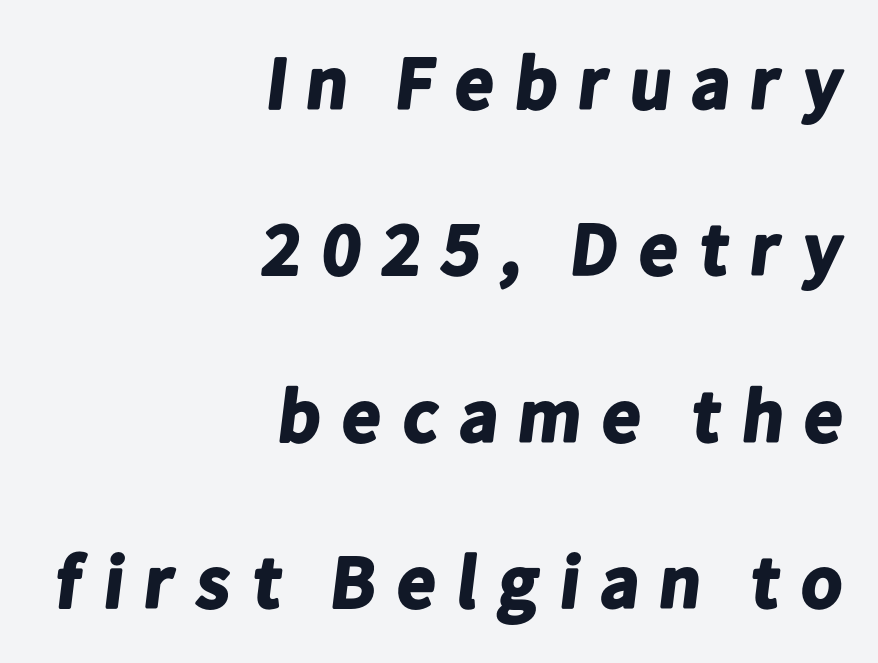
Q: Is the text bold? A: Yes.
Q: Is the typeface a serif or a sans-serif typeface? A: Sans-serif.
Q: Is the text underlined? A: No.
Q: How is the paragraph aligned? A: Right-aligned.
Q: Is the spacing between letters normal or unusually wide? A: Unusually wide.
Q: Is the spacing between lines tight, normal or loose? A: Loose.
Q: Width (condensed, normal, or wide)? A: Normal.
Q: Stroke contrast? A: Low.
Q: x-height? A: Medium.
Q: Monospaced? A: No.
